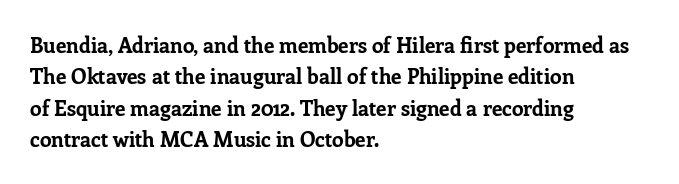
{"italic": "no", "bold": "yes", "underline": "no", "align": "left", "line_spacing": "normal", "line_spacing_ratio": 1.5, "letter_spacing": "normal", "letter_spacing_em": 0.0, "glyph_px": 21}
